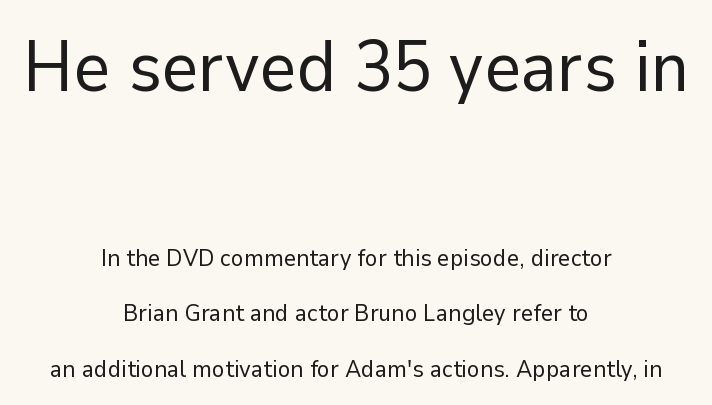
The image shows 71 px regular-weight sans-serif type, upright; set centered, loose line spacing (2.32x), normal letter spacing, not underlined; the first (top) block is 2.96x larger; low stroke contrast and a medium x-height.
